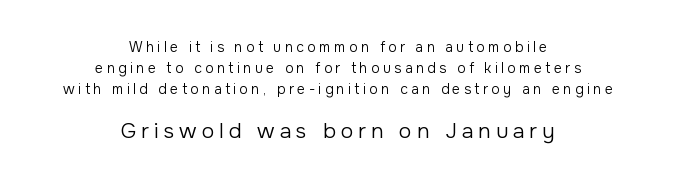
The image shows 21 px text type, upright; set centered, normal line spacing (1.49x), unusually wide letter spacing (+0.24 em), not underlined; the second (bottom) block is 1.5x larger.
